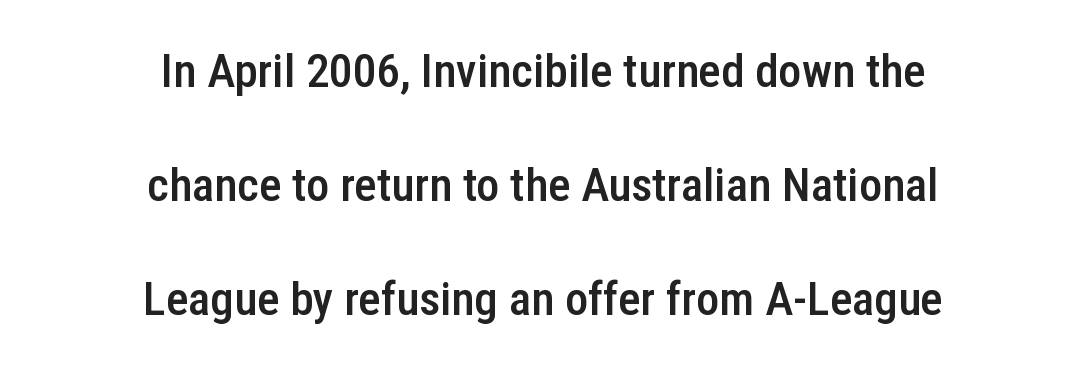
Q: Is the text bold? A: Semi-bold.
Q: Is the text italic (slanted)? A: No, it is upright.
Q: Is the typeface a serif or a sans-serif typeface? A: Sans-serif.
Q: Is the text underlined? A: No.
Q: How is the paragraph aligned? A: Centered.
Q: Is the spacing between letters normal or unusually wide? A: Normal.
Q: Is the spacing between lines tight, normal or loose? A: Loose.
Q: Width (condensed, normal, or wide)? A: Condensed.
Q: Stroke contrast? A: Low.
Q: x-height? A: Medium.
Q: Monospaced? A: No.
